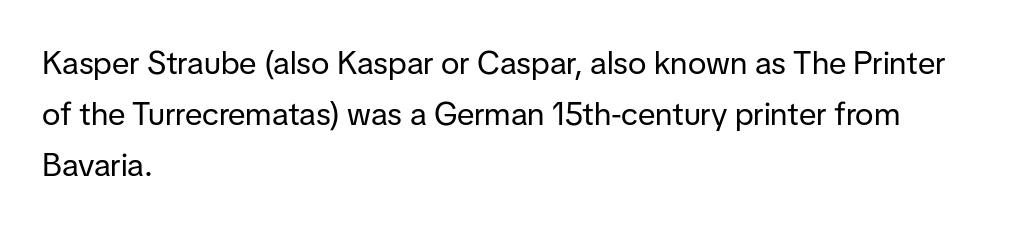
Reading down the column, the eye jumps a familiar distance to each next line. A student would call this left alignment; a typographer would say flush left, rag right. Are there feet on the stems? There aren't — it's a sans. Is this a fixed-width face? No — the glyphs have proportional, varying widths. Vertical stems look standard width or narrower in stroke.
